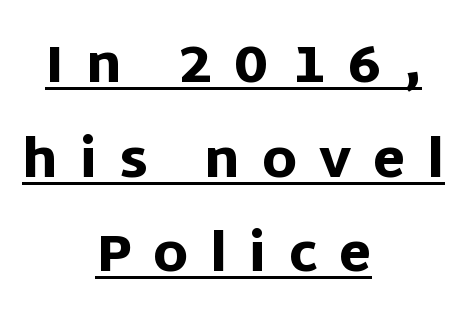
{"serif": "no", "italic": "no", "bold": "yes", "weight": "heavy", "width": "normal", "stroke_contrast": "low", "x_height": "large", "monospaced": "no", "underline": "yes", "align": "center", "line_spacing_ratio": 1.82, "letter_spacing": "wide", "letter_spacing_em": 0.42, "glyph_px": 52}
